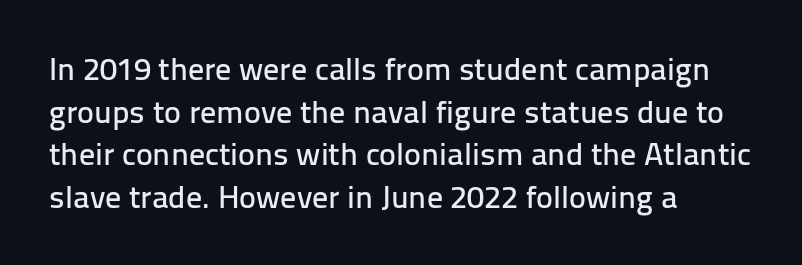
The image shows 32 px sans-serif type, upright; set left-aligned, normal line spacing (1.33x), normal letter spacing, not underlined; low stroke contrast and a medium x-height.
